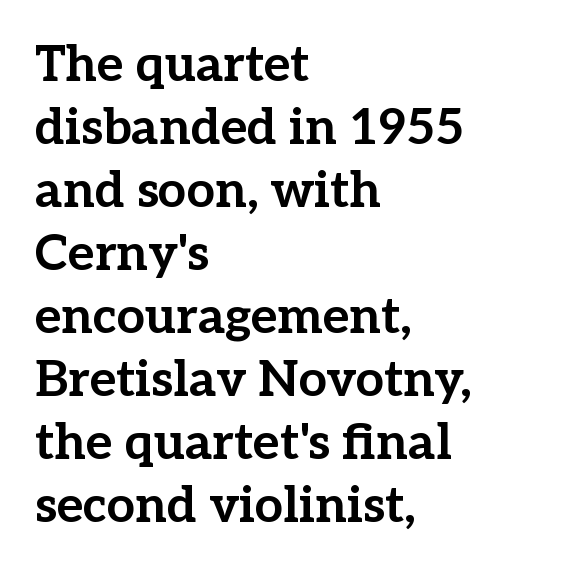
{"serif": "yes", "italic": "no", "bold": "yes", "weight": "bold", "width": "normal", "stroke_contrast": "low", "x_height": "medium", "monospaced": "no", "underline": "no", "align": "left", "line_spacing": "normal", "line_spacing_ratio": 1.26, "letter_spacing": "normal", "letter_spacing_em": 0.0, "glyph_px": 50}
